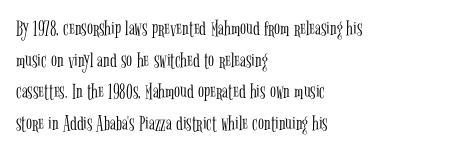
Ordinary non-slanted type is in use. Whoever set this chose a conventional vertical rhythm. Nothing unusual about the tracking: characters are spaced as the font intends. Every row of glyphs begins at an identical x-position on the left.
